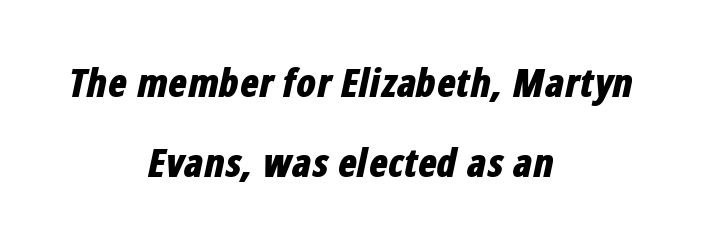
Q: Is the text bold? A: Yes.
Q: Is the text italic (slanted)? A: Yes, it leans right by about 12 degrees.
Q: Is the text underlined? A: No.
Q: How is the paragraph aligned? A: Centered.
Q: Is the spacing between letters normal or unusually wide? A: Normal.
Q: Is the spacing between lines tight, normal or loose? A: Loose.
Q: Width (condensed, normal, or wide)? A: Condensed.
Q: Stroke contrast? A: Low.
Q: x-height? A: Medium.
Q: Monospaced? A: No.
